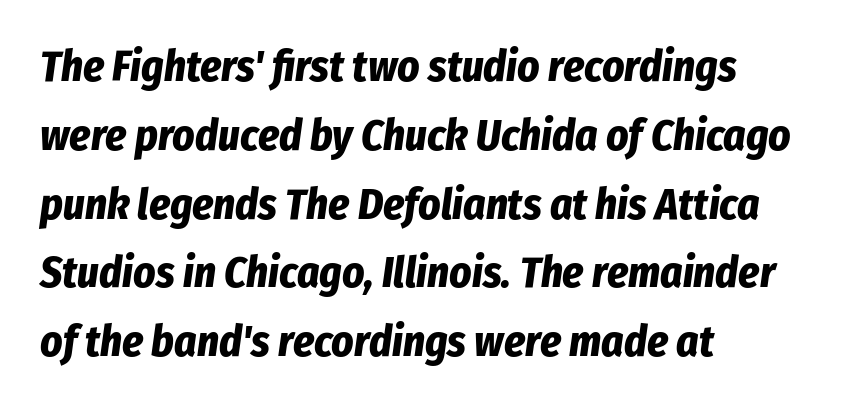
{"italic": "yes", "lean": "right", "slant_degrees": 8, "bold": "yes", "weight": "bold", "width": "condensed", "stroke_contrast": "low", "x_height": "medium", "monospaced": "no", "underline": "no", "align": "left", "line_spacing": "normal", "line_spacing_ratio": 1.6, "letter_spacing": "normal", "letter_spacing_em": 0.0, "glyph_px": 43}
